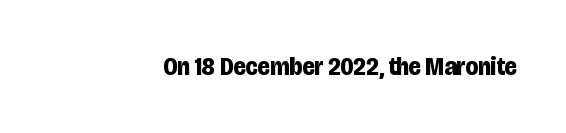
{"italic": "no", "bold": "yes", "underline": "no", "letter_spacing": "normal", "letter_spacing_em": 0.0, "glyph_px": 26}
